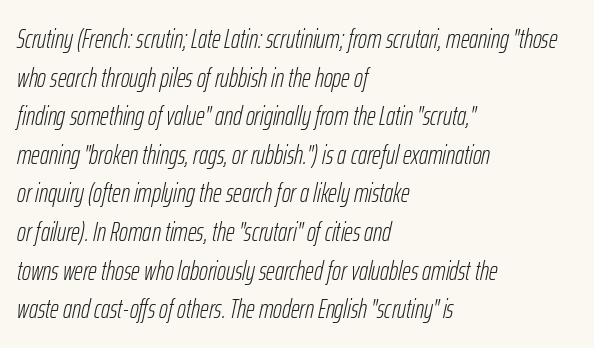
The image shows 27 px text type, italic (leaning right); set left-aligned, normal line spacing (1.43x), normal letter spacing, not underlined.
